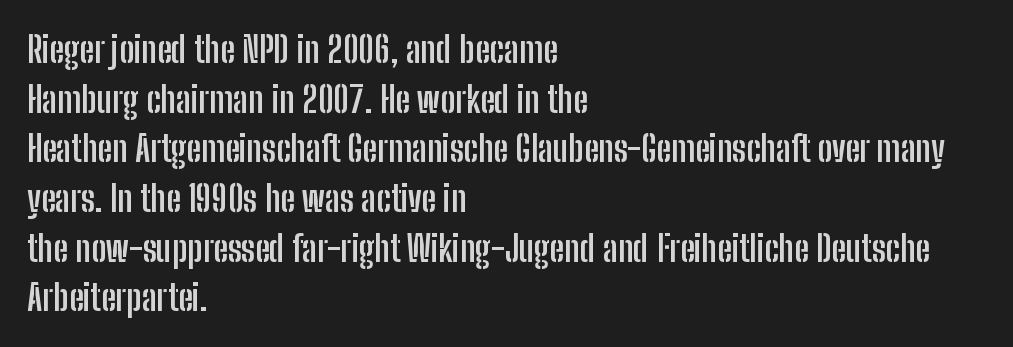
Tall strokes in this sample are plumb rather than angled. Notice how descenders clear the ascenders below comfortably — that's standard leading. These lines carry a lot of weight — the face is fully bold. What stands out about the letter spacing? Nothing — it is the standard amount.
